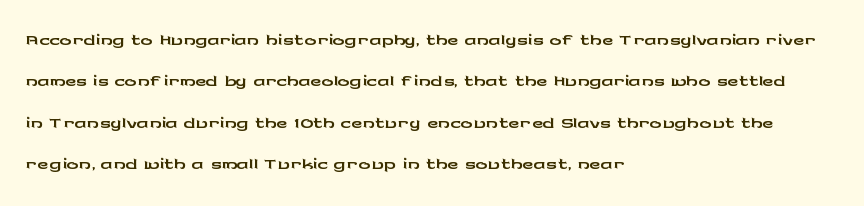
{"serif": "no", "italic": "no", "width": "wide", "stroke_contrast": "low", "x_height": "medium", "monospaced": "no", "underline": "no", "align": "left", "line_spacing": "normal", "line_spacing_ratio": 1.38, "letter_spacing": "normal", "letter_spacing_em": 0.0, "glyph_px": 30}
